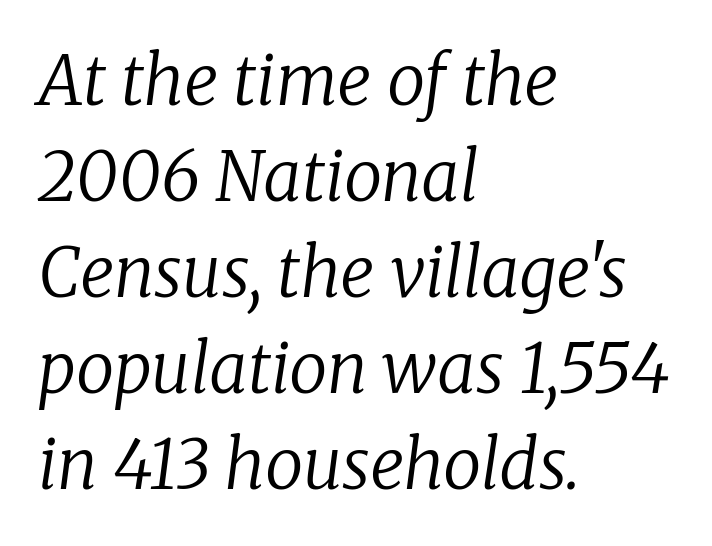
Q: Is the text bold? A: No.
Q: Is the text italic (slanted)? A: Yes, it leans right by about 8 degrees.
Q: Is the typeface a serif or a sans-serif typeface? A: Serif.
Q: Is the text underlined? A: No.
Q: How is the paragraph aligned? A: Left-aligned.
Q: Is the spacing between letters normal or unusually wide? A: Normal.
Q: Is the spacing between lines tight, normal or loose? A: Normal.
Q: Width (condensed, normal, or wide)? A: Normal.
Q: Stroke contrast? A: Low.
Q: x-height? A: Medium.
Q: Monospaced? A: No.
